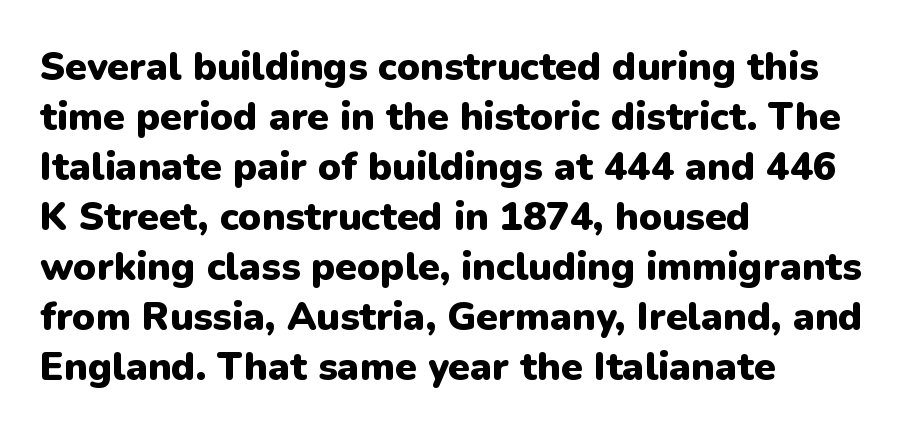
Q: Is the text bold? A: Yes.
Q: Is the text italic (slanted)? A: No, it is upright.
Q: Is the typeface a serif or a sans-serif typeface? A: Sans-serif.
Q: Is the text underlined? A: No.
Q: How is the paragraph aligned? A: Left-aligned.
Q: Is the spacing between letters normal or unusually wide? A: Normal.
Q: Is the spacing between lines tight, normal or loose? A: Normal.
Q: Width (condensed, normal, or wide)? A: Normal.
Q: Stroke contrast? A: Low.
Q: x-height? A: Medium.
Q: Monospaced? A: No.
